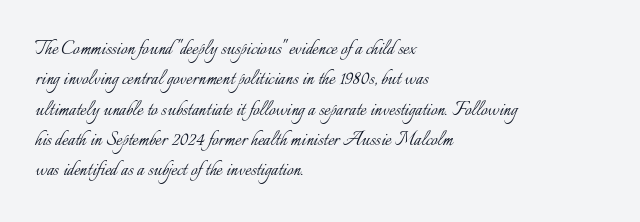
{"bold": "no", "underline": "no", "align": "left", "line_spacing": "normal", "line_spacing_ratio": 1.32, "letter_spacing": "normal", "letter_spacing_em": 0.0, "glyph_px": 23}
